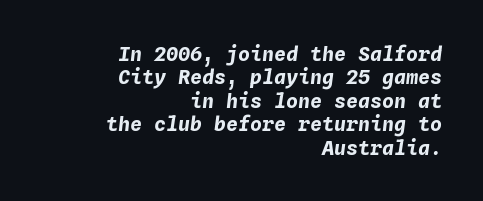
{"italic": "yes", "lean": "right", "slant_degrees": 4, "bold": "yes", "underline": "no", "align": "right", "line_spacing_ratio": 1.17, "letter_spacing": "normal", "letter_spacing_em": 0.0, "glyph_px": 20}
